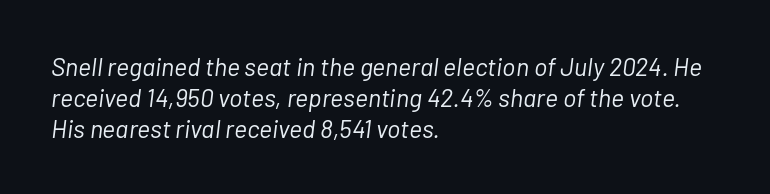
This rendering leaves character spacing at its baseline value. Alignment: flush left. Letters have the restrained weight of plain body copy at most. A bare baseline throughout the passage.
